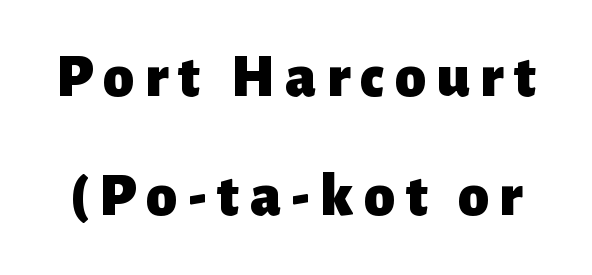
Leading is clearly above the norm, producing a sparse column. Rule under the text: the space is simply empty. A dark, heavy texture on the line: the type is bold. A typesetter would label this face a sans. Rendered with straight, roman letterforms. This sample has the flowing, uneven cadence of proportional lettering.
